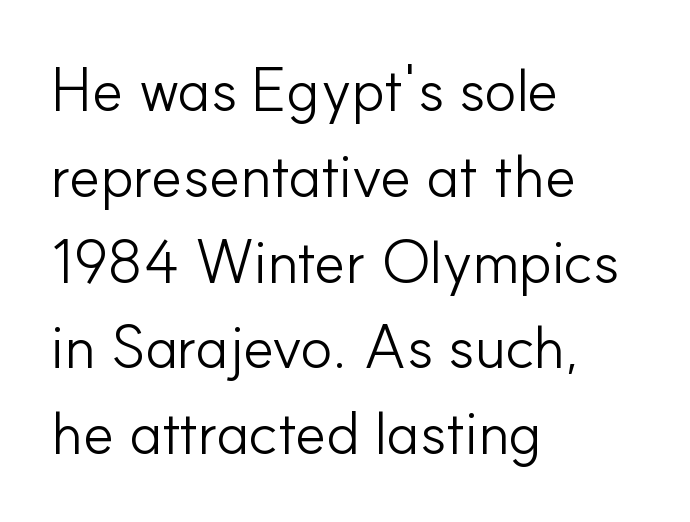
Spacing between characters is what you'd get straight out of the box. What's the leading like? Ordinary, nothing unusual. Every row of glyphs begins at an identical x-position on the left. Posture: vertical. Each letter keeps its own natural width here, so spacing adapts to shape.
